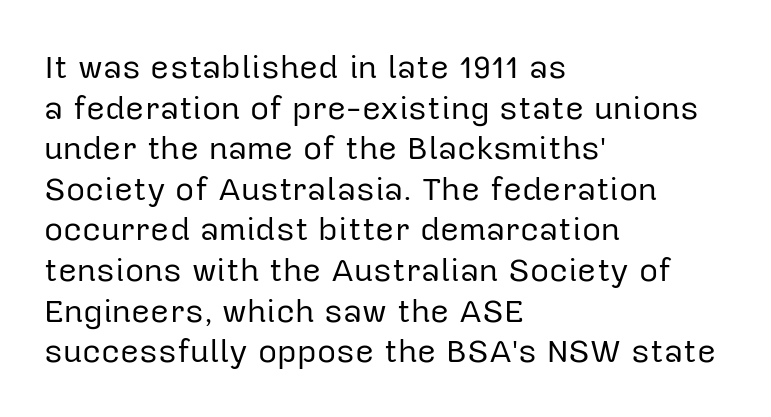
The image shows 33 px regular-weight sans-serif type, upright; set left-aligned, line spacing 1.23x, normal letter spacing, not underlined; low stroke contrast and a medium x-height.
